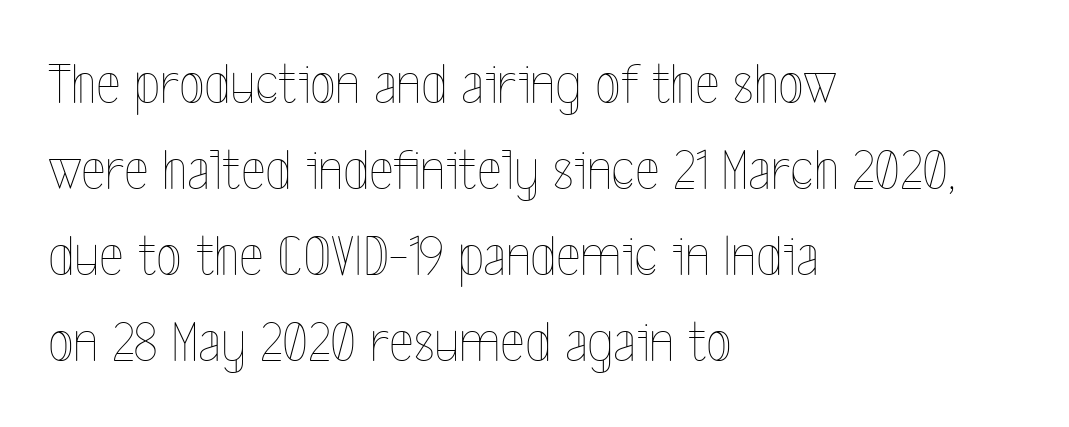
The image shows 59 px thin, condensed type, upright; set left-aligned, normal line spacing (1.46x), normal letter spacing, not underlined; a medium x-height.
